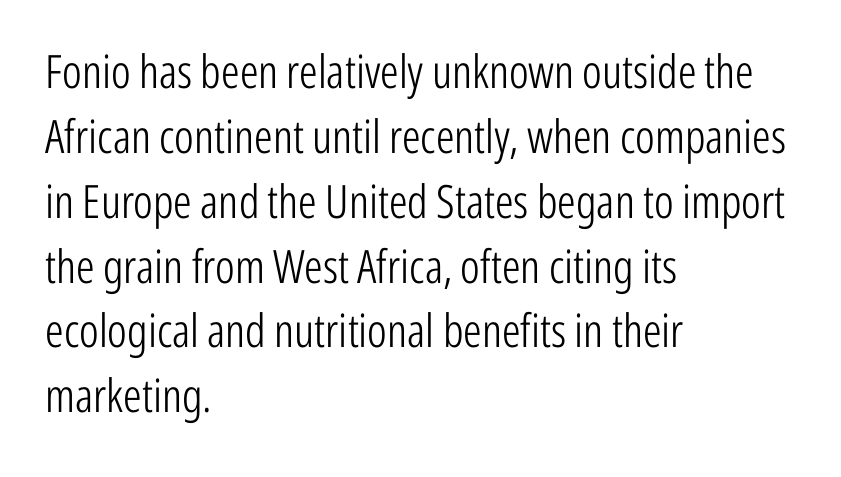
The image shows 46 px light, condensed sans-serif type, upright; set left-aligned, normal line spacing (1.41x), normal letter spacing, not underlined; low stroke contrast and a medium x-height.
